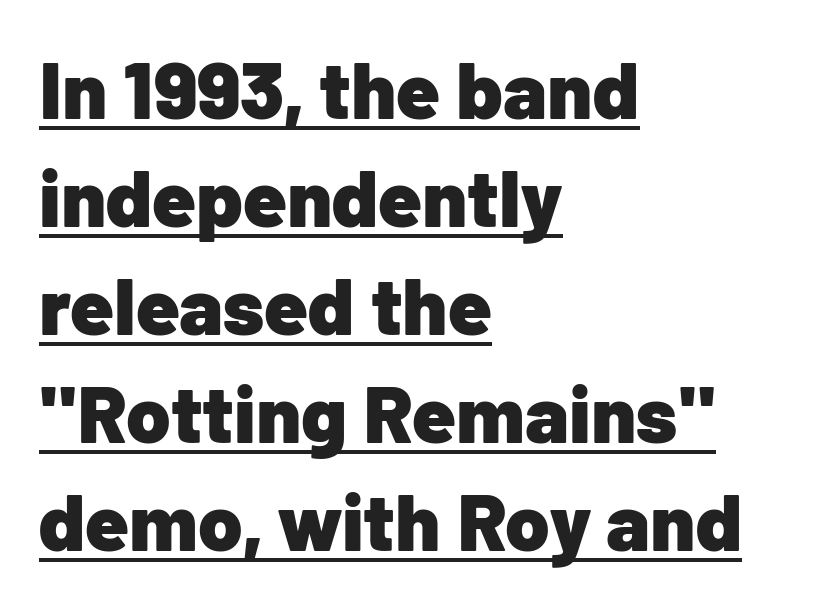
The image shows 80 px heavy sans-serif type, upright; set left-aligned, normal line spacing (1.35x), normal letter spacing, underlined; low stroke contrast and a medium x-height.
